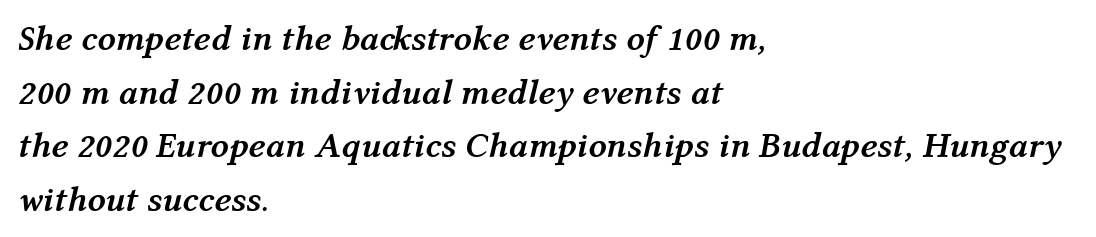
The rendering applies a slant to the glyphs. These lines are rendered in a variable-pitch font. Where is the straight margin? On the left. Beneath every word, the page is bare.
